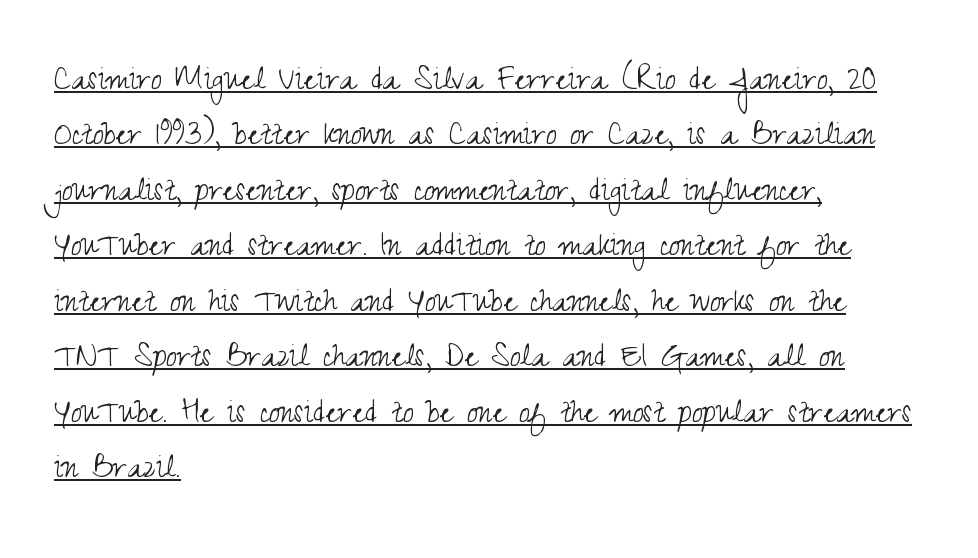
{"serif": "no", "italic": "no", "bold": "no", "weight": "light", "width": "condensed", "stroke_contrast": "medium", "x_height": "small", "monospaced": "no", "underline": "yes", "align": "left", "line_spacing": "normal", "line_spacing_ratio": 1.46, "letter_spacing": "normal", "letter_spacing_em": 0.0, "glyph_px": 38}
